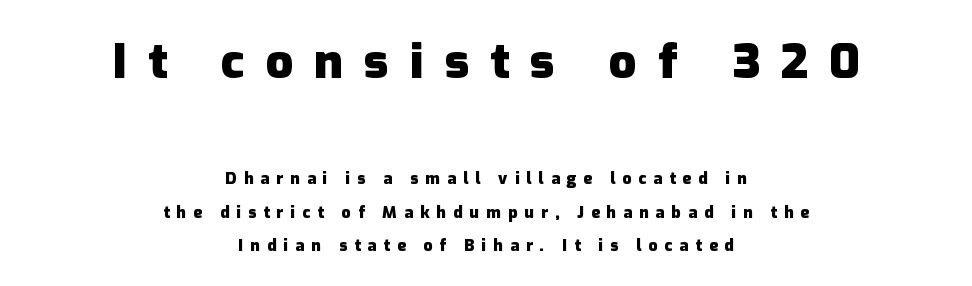
The font is running at its bold setting. The paragraph has two soft edges and a firm central axis. Does the type have serifs? No, each stem ends abruptly. The face used here is proportionally spaced, like ordinary book or web type. Tracking here is generous; glyphs stand well apart from one another. The words here are not underlined.
